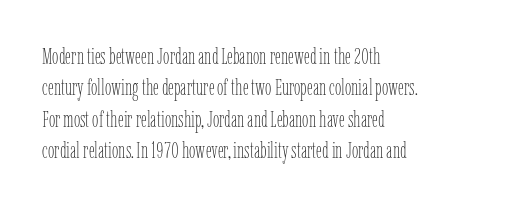
One glance says typical: line gaps are just what's usual. What stands out about the letter spacing? Nothing — it is the standard amount. This reads as an unemphasized weight, regular at the heaviest. The text block is weighted toward the left margin, trailing off unevenly rightward. Descender tails drop into unmarked territory. The specimen reads as upright at a glance.
